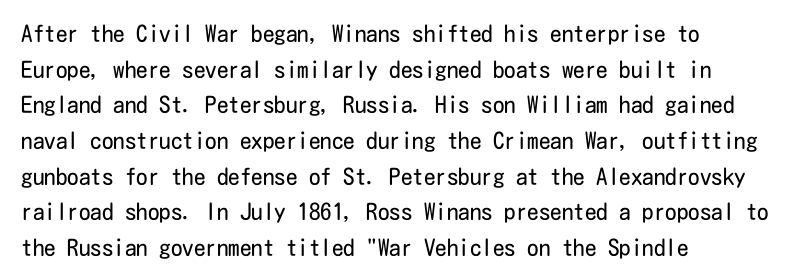
{"italic": "no", "bold": "no", "underline": "no", "align": "left", "line_spacing": "normal", "line_spacing_ratio": 1.55, "letter_spacing": "normal", "letter_spacing_em": 0.0, "glyph_px": 23}
